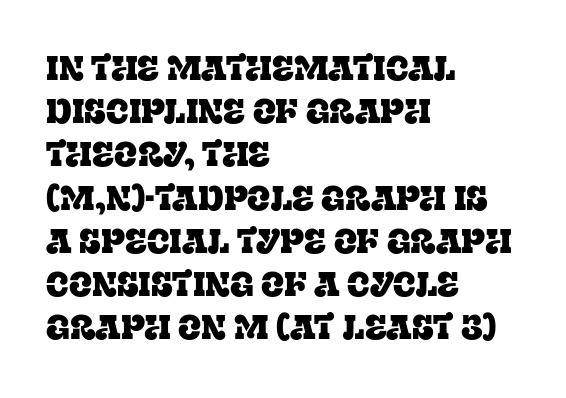
{"serif": "yes", "italic": "no", "width": "normal", "stroke_contrast": "low", "x_height": "large", "monospaced": "no", "underline": "no", "align": "left", "line_spacing": "normal", "line_spacing_ratio": 1.27, "letter_spacing": "normal", "letter_spacing_em": 0.0, "glyph_px": 34}
